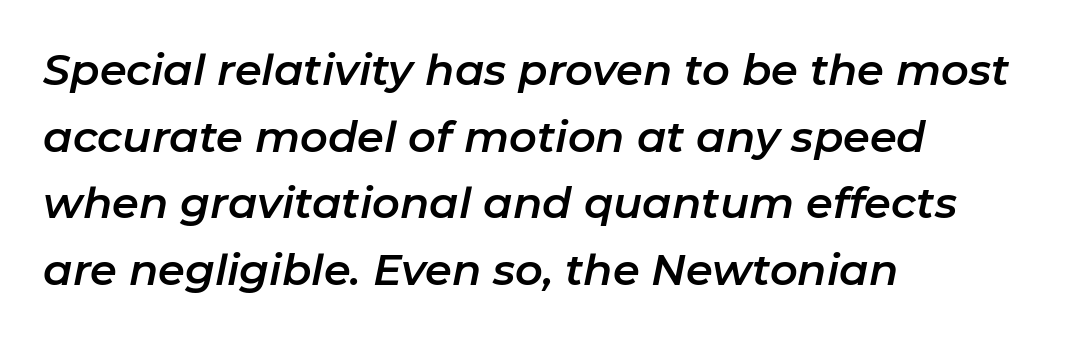
{"italic": "yes", "lean": "right", "slant_degrees": 11, "width": "normal", "stroke_contrast": "low", "x_height": "medium", "monospaced": "no", "underline": "no", "align": "left", "line_spacing": "normal", "line_spacing_ratio": 1.55, "letter_spacing": "normal", "letter_spacing_em": 0.0, "glyph_px": 43}
